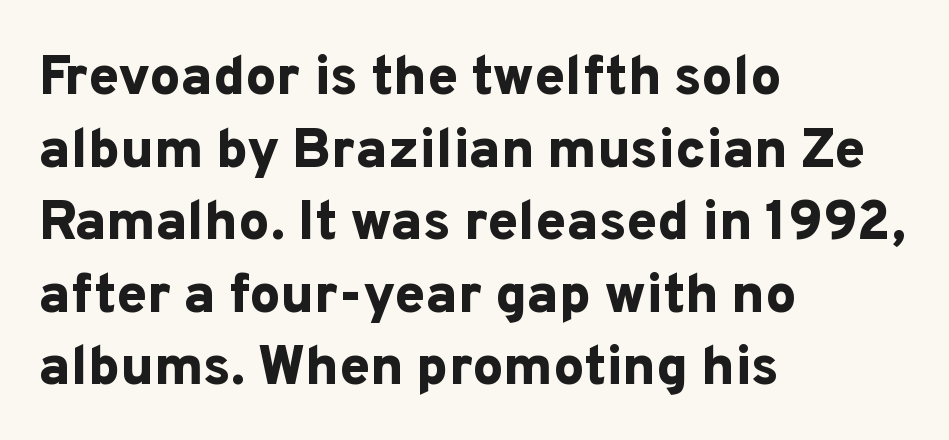
Rows of type keep a routine distance in the vertical direction. Its strokes are broad and dark, the hallmark of bold type. Note the varied advance widths — an 'i' is clearly narrower than an 'm'. Each word holds together tightly as a unit, with standard inter-letter gaps. Casual observation: everything's shoved over to the left. Grotesque or geometric, the face here clearly has no serifs.
